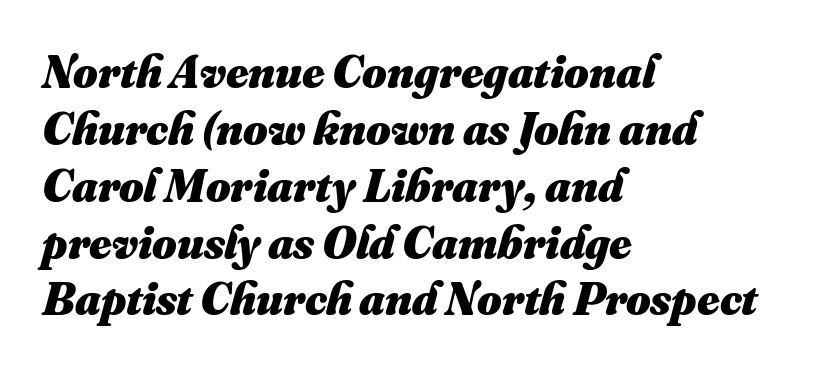
The image shows 47 px heavy type; set left-aligned, line spacing 1.21x, normal letter spacing, not underlined; medium stroke contrast and a small x-height.
